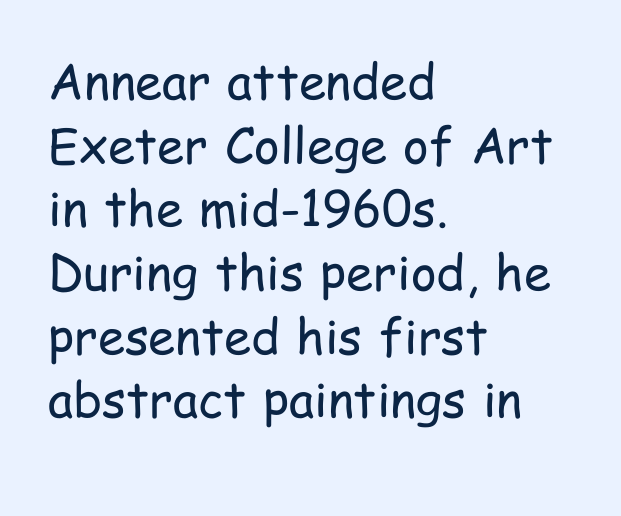
What's the leading like? Ordinary, nothing unusual. Proportional: the letters do not fall into vertical columns. Note: no serifs on the glyphs. Nope, not italic — everything's standing straight. Is the stroke heavy? The answer is a plain regular-or-lighter. Unmarked baselines from the first word to the last.
